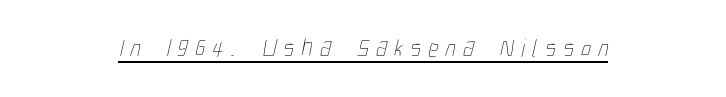
The image shows 25 px text type; set centered, unusually wide letter spacing (+0.3 em), underlined.
